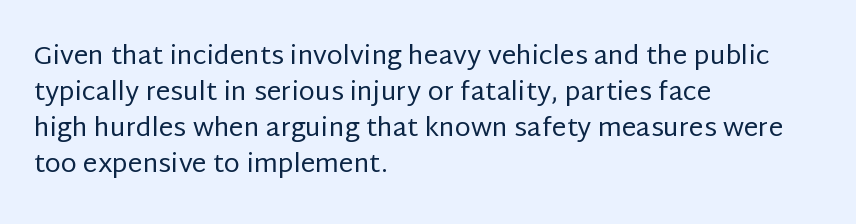
Q: Is the text bold? A: No.
Q: Is the text italic (slanted)? A: No, it is upright.
Q: Is the text underlined? A: No.
Q: How is the paragraph aligned? A: Left-aligned.
Q: Is the spacing between letters normal or unusually wide? A: Normal.
Q: Is the spacing between lines tight, normal or loose? A: Normal.
